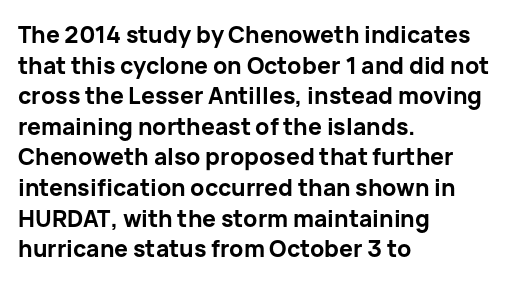
Q: Is the text bold? A: Yes.
Q: Is the text italic (slanted)? A: No, it is upright.
Q: Is the text underlined? A: No.
Q: How is the paragraph aligned? A: Left-aligned.
Q: Is the spacing between letters normal or unusually wide? A: Normal.
Q: Is the spacing between lines tight, normal or loose? A: Normal.
